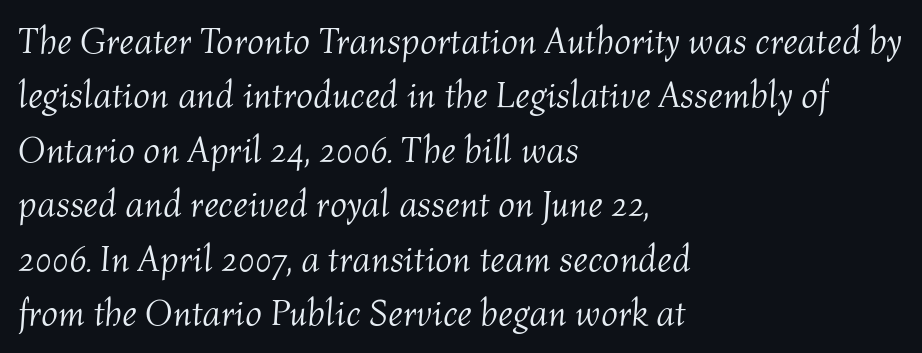
Italic: yes, the glyphs are oblique. The ragged edge is on the right, which tells us the setting is flush left. Descenders are the only things crossing below the line. Is this a heavy cut? Hardly; it is regular or lighter. The lines sit at an ordinary, default distance from one another.
